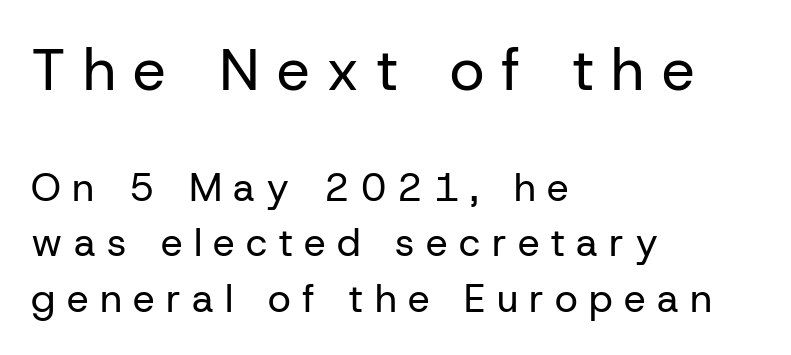
The image shows 59 px regular-weight sans-serif type, upright; set left-aligned, normal line spacing (1.42x), unusually wide letter spacing (+0.29 em), not underlined; the first (top) block is 1.51x larger; low stroke contrast and a medium x-height.
